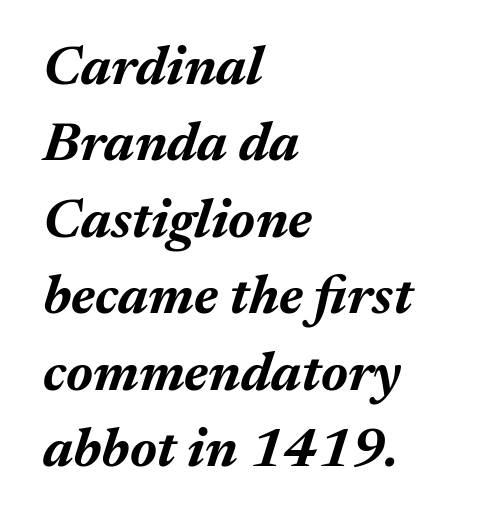
{"italic": "yes", "lean": "right", "slant_degrees": 17, "bold": "yes", "weight": "bold", "width": "normal", "stroke_contrast": "medium", "x_height": "medium", "monospaced": "no", "underline": "no", "align": "left", "line_spacing": "normal", "line_spacing_ratio": 1.39, "letter_spacing": "normal", "letter_spacing_em": 0.0, "glyph_px": 55}
